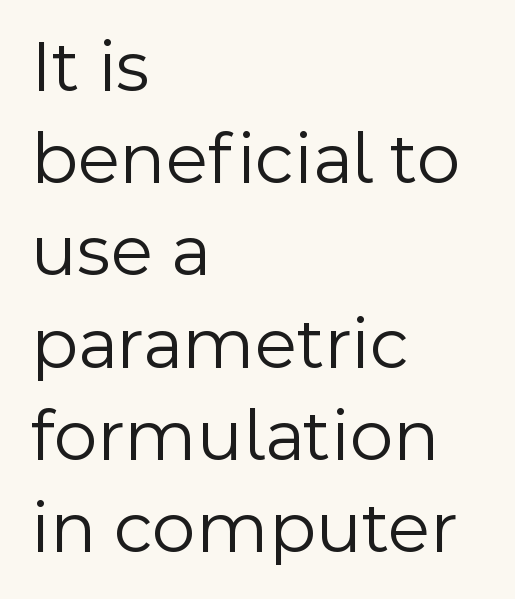
The image shows 75 px light sans-serif type, upright; set left-aligned, line spacing 1.23x, normal letter spacing, not underlined; a medium x-height.
